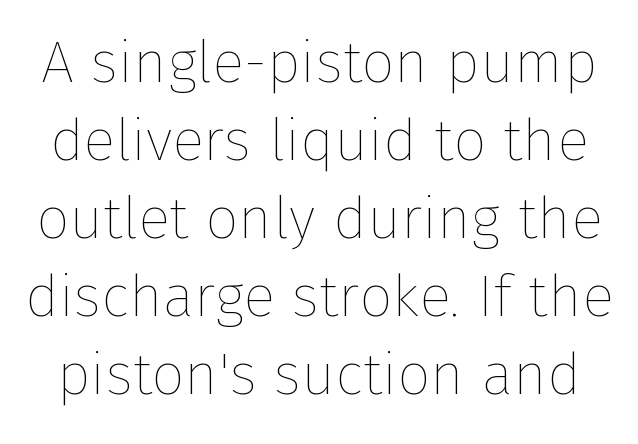
Q: Is the text bold? A: No.
Q: Is the text italic (slanted)? A: No, it is upright.
Q: Is the text underlined? A: No.
Q: Is the spacing between letters normal or unusually wide? A: Normal.
Q: Is the spacing between lines tight, normal or loose? A: Normal.
Q: Width (condensed, normal, or wide)? A: Normal.
Q: Stroke contrast? A: Low.
Q: x-height? A: Medium.
Q: Monospaced? A: No.
